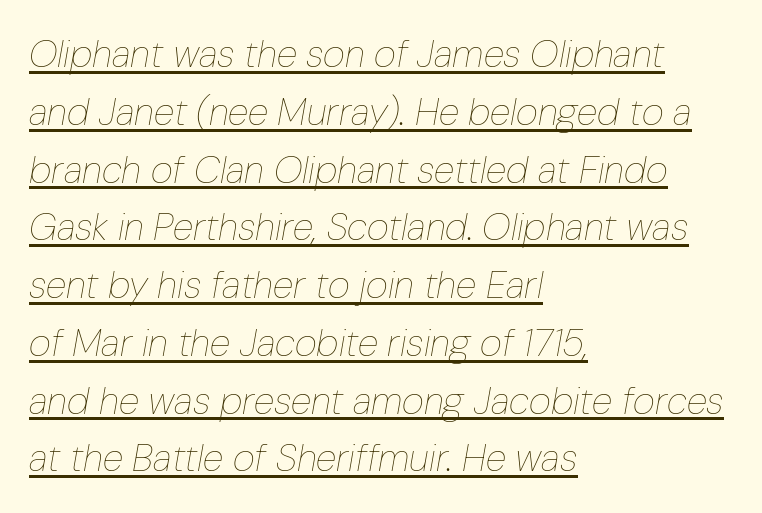
The passage shown stacks its lines at a standard gap. Bold? No — there's no thickening of the strokes. A rule runs beneath these lines of type. Here the designer chose a conventional face with non-uniform glyph widths. The tracking reads as untouched default to a designer's eye. The text block is weighted toward the left margin, trailing off unevenly rightward.
